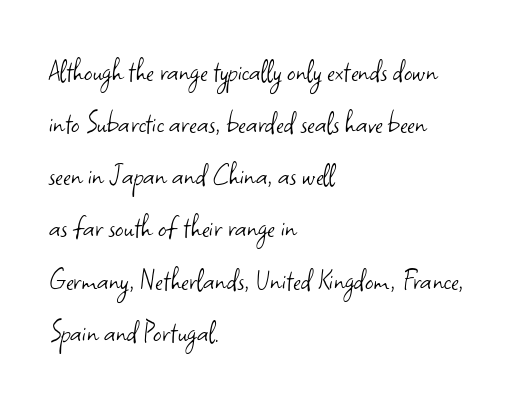
{"serif": "no", "bold": "no", "weight": "light", "width": "normal", "stroke_contrast": "low", "x_height": "small", "monospaced": "no", "underline": "no", "align": "left", "line_spacing": "normal", "line_spacing_ratio": 1.58, "letter_spacing": "normal", "letter_spacing_em": 0.0, "glyph_px": 33}
